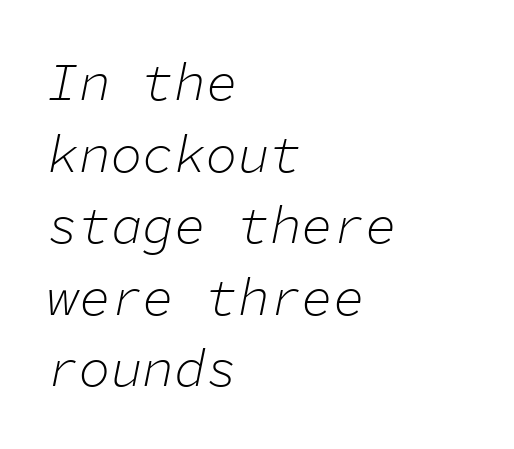
{"italic": "yes", "lean": "right", "slant_degrees": 11, "bold": "no", "weight": "light", "width": "normal", "stroke_contrast": "low", "x_height": "medium", "monospaced": "yes", "underline": "no", "align": "left", "line_spacing": "normal", "line_spacing_ratio": 1.35, "letter_spacing": "normal", "letter_spacing_em": 0.0, "glyph_px": 53}
